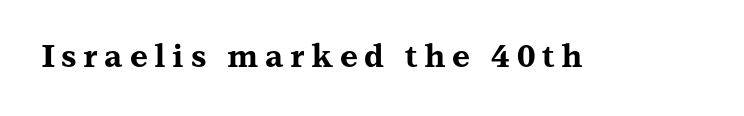
Q: Is the text bold? A: Yes.
Q: Is the text italic (slanted)? A: No, it is upright.
Q: Is the typeface a serif or a sans-serif typeface? A: Serif.
Q: Is the text underlined? A: No.
Q: Is the spacing between letters normal or unusually wide? A: Unusually wide.
Q: Width (condensed, normal, or wide)? A: Wide.
Q: Stroke contrast? A: Medium.
Q: x-height? A: Medium.
Q: Monospaced? A: No.
